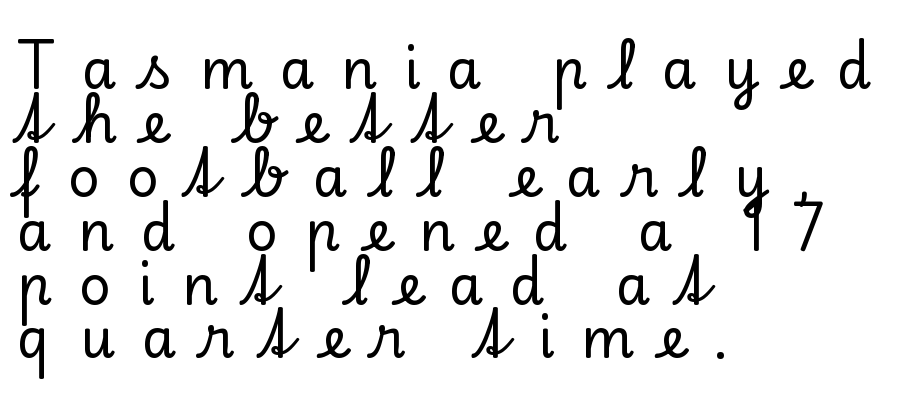
{"italic": "no", "width": "normal", "stroke_contrast": "low", "x_height": "small", "monospaced": "no", "underline": "no", "align": "left", "line_spacing": "tight", "line_spacing_ratio": 0.98, "letter_spacing": "wide", "letter_spacing_em": 0.49, "glyph_px": 55}
